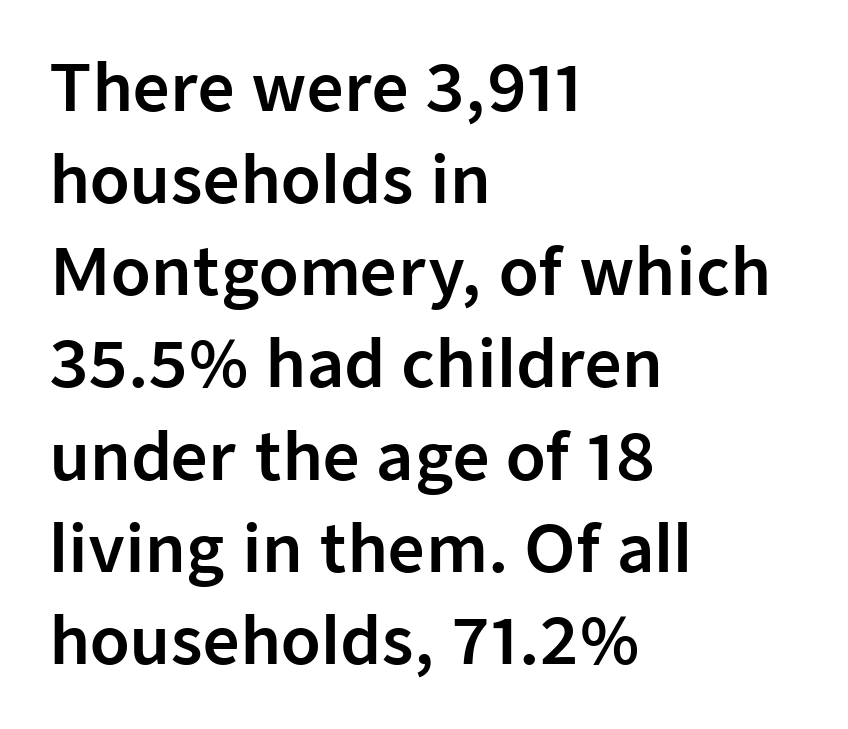
The image shows 64 px sans-serif type, upright; set left-aligned, normal line spacing (1.44x), normal letter spacing, not underlined; low stroke contrast and a medium x-height.
